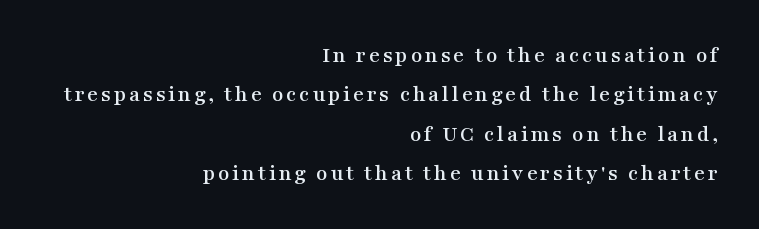
Q: Is the text italic (slanted)? A: No, it is upright.
Q: Is the text underlined? A: No.
Q: How is the paragraph aligned? A: Right-aligned.
